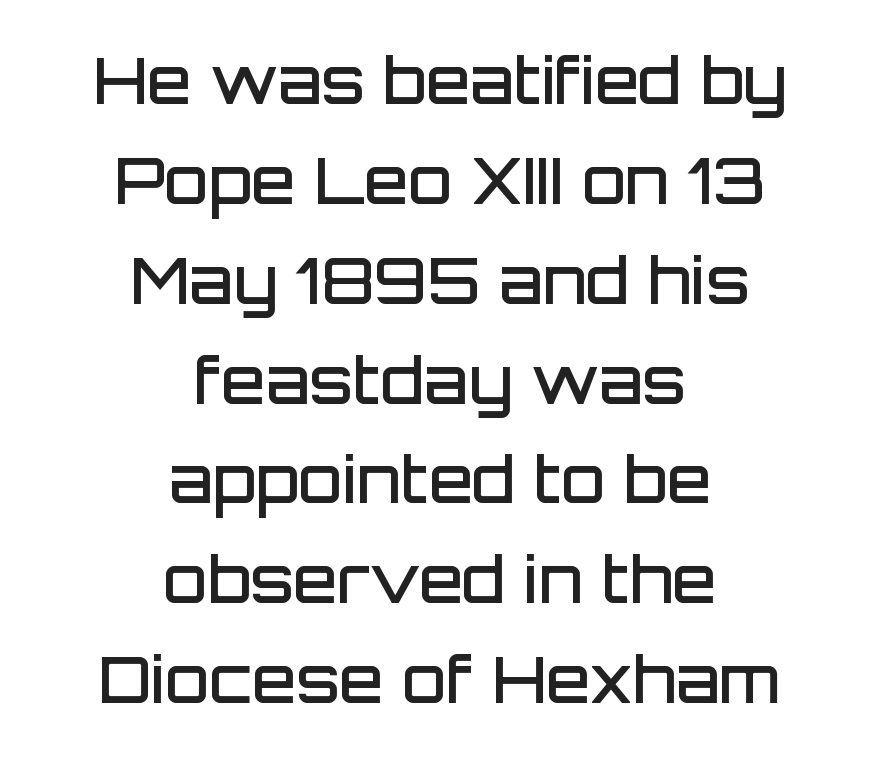
Compared with typical paragraphs, the rows here are spaced about the same. These lines carry some extra weight — a demibold, not a full bold. The letterforms sit shoulder to shoulder at normal distance. In CSS terms this would be text-align: center. A bare baseline throughout the passage.
